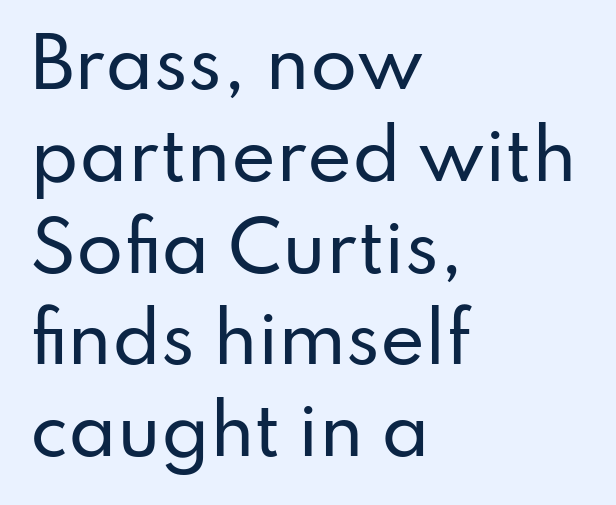
Q: Is the text italic (slanted)? A: No, it is upright.
Q: Is the typeface a serif or a sans-serif typeface? A: Sans-serif.
Q: Is the text underlined? A: No.
Q: How is the paragraph aligned? A: Left-aligned.
Q: Is the spacing between letters normal or unusually wide? A: Normal.
Q: Is the spacing between lines tight, normal or loose? A: Normal.
Q: Width (condensed, normal, or wide)? A: Normal.
Q: Stroke contrast? A: Low.
Q: x-height? A: Small.
Q: Monospaced? A: No.
